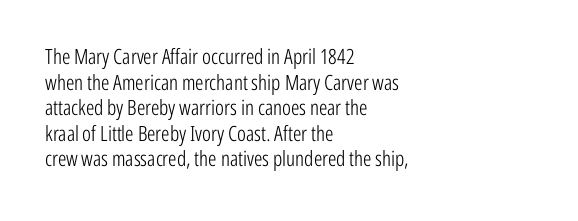
Does extra space separate the letters? No, they use regular spacing. The passage is arranged the way most books set body copy — flush left. The area under the type is left untouched. The face looks like a standard text weight, possibly lighter. Notice how the stems are strictly vertical — no italics here.
